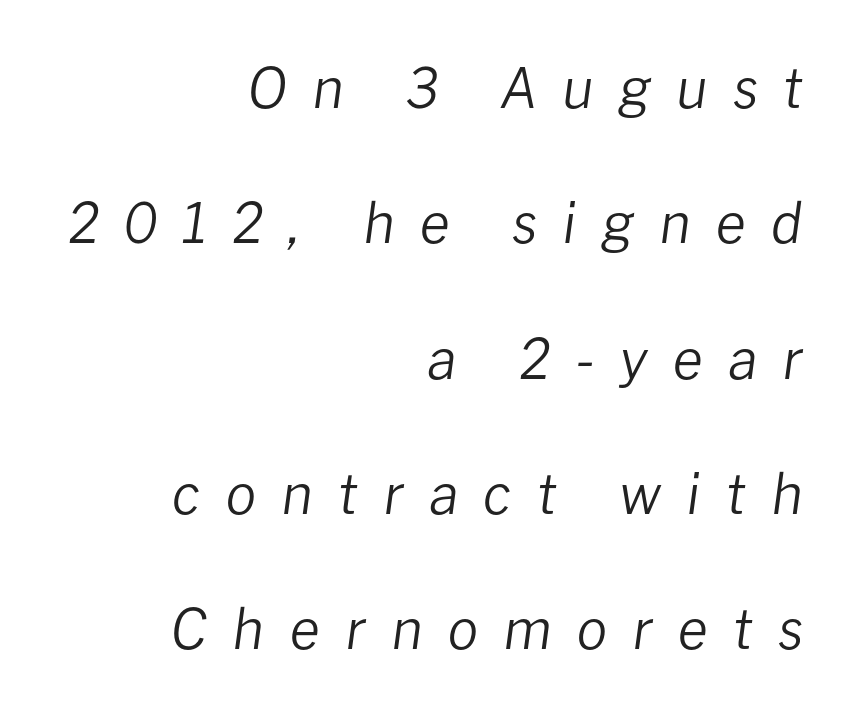
Character widths vary here, with narrow letters taking less room than wide ones. Alignment: flush right. Bare-footed words on every line. There is plenty of visible air inserted between adjacent glyphs. Tall strokes in this sample are angled rather than plumb. Weight: in the light-to-regular range.
